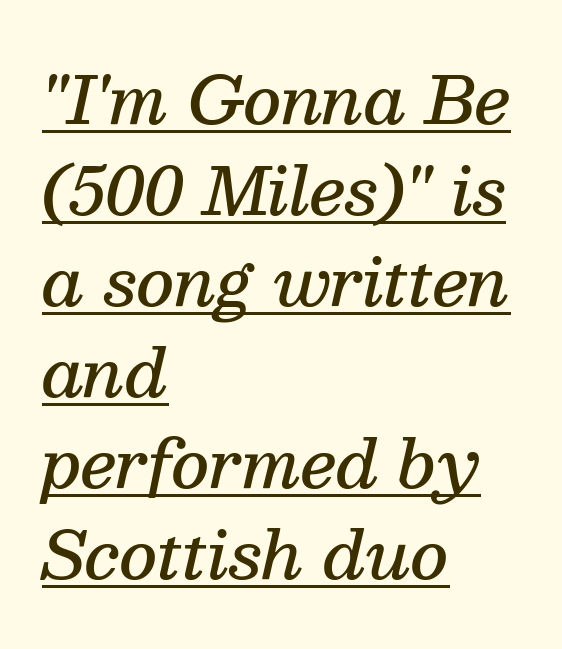
{"serif": "yes", "italic": "yes", "lean": "right", "slant_degrees": 13, "bold": "semi", "weight": "semibold", "width": "normal", "stroke_contrast": "medium", "x_height": "medium", "monospaced": "no", "underline": "yes", "align": "left", "line_spacing": "normal", "line_spacing_ratio": 1.4, "letter_spacing": "normal", "letter_spacing_em": 0.0, "glyph_px": 65}
